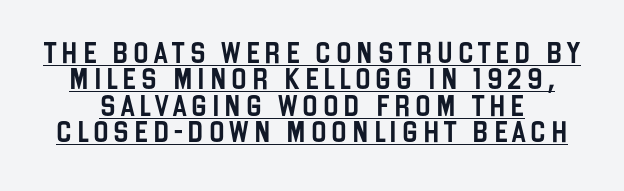
{"italic": "no", "underline": "yes", "line_spacing": "normal", "line_spacing_ratio": 1.26, "letter_spacing": "wide", "letter_spacing_em": 0.23, "glyph_px": 21}
